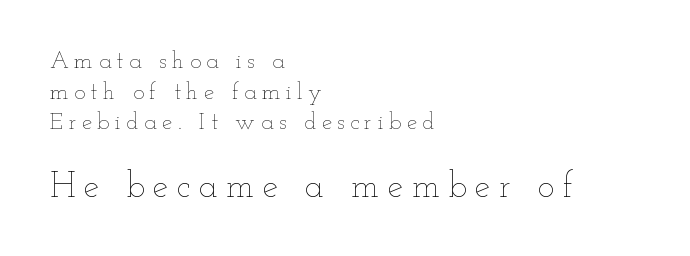
The axis of the letterforms is exactly vertical. A normal amount of white space separates one row of letters from the next. A clean baseline with only descenders dipping below it. The setting favours the left margin, as ordinary paragraphs usually do.
